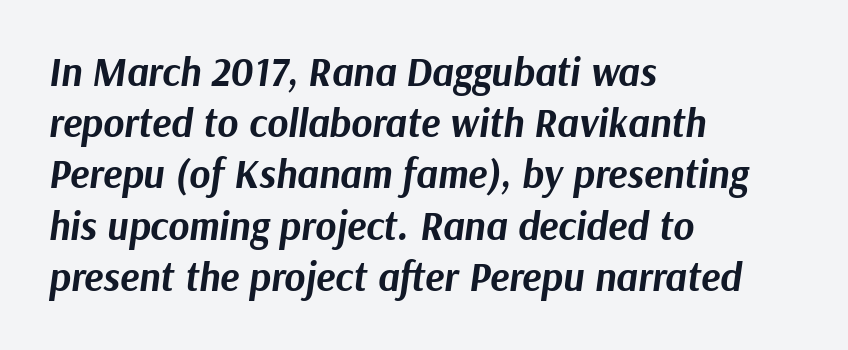
{"italic": "yes", "lean": "right", "slant_degrees": 9, "bold": "yes", "weight": "bold", "width": "normal", "stroke_contrast": "medium", "x_height": "medium", "monospaced": "no", "underline": "no", "align": "left", "line_spacing": "normal", "line_spacing_ratio": 1.28, "letter_spacing": "normal", "letter_spacing_em": 0.0, "glyph_px": 40}
